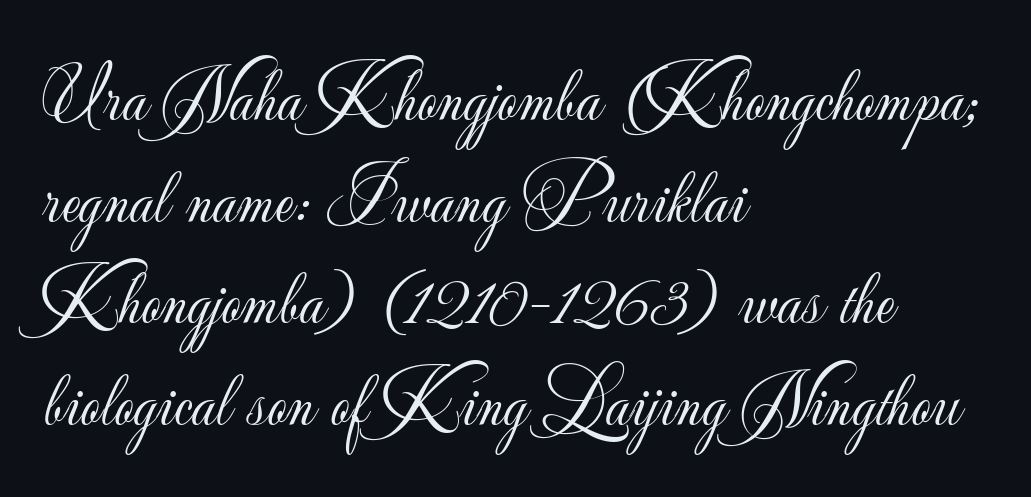
The image shows 77 px light sans-serif type; set left-aligned, normal line spacing (1.32x), normal letter spacing, not underlined; low stroke contrast and a small x-height.
